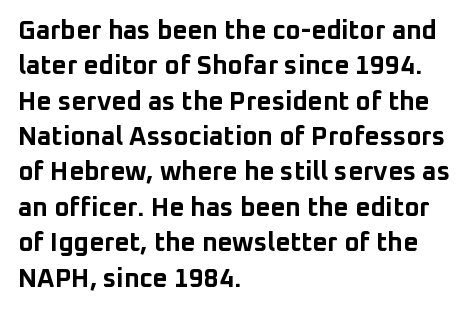
The image shows 26 px bold type, upright; set left-aligned, normal line spacing (1.36x), normal letter spacing, not underlined.
